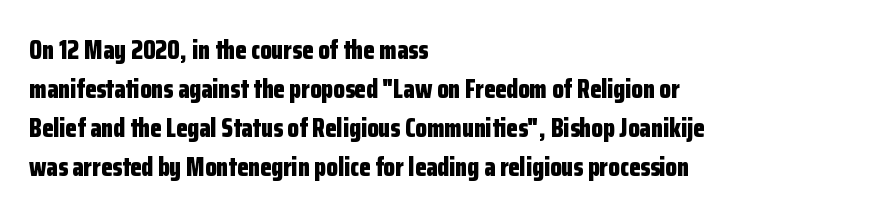
Successive baselines arrive at the customary interval. Nope, not italic — everything's standing straight. Stroke thickness is high; the sample reads as a true bold. Line starts are locked; line ends wander. Clear beneath every line of the passage. The line texture is even and compact thanks to regular tracking.
